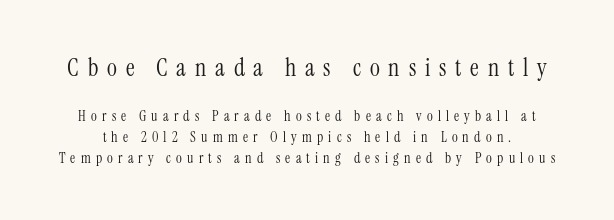
The specimen omits any rule beneath the text block's lines. The designer left line spacing at the default. Upright lettering throughout. Does extra space separate the letters? Yes, quite a lot of it.
